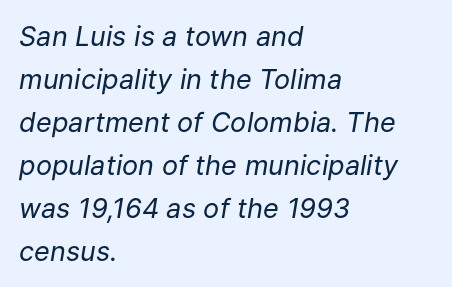
Q: Is the text bold? A: No.
Q: Is the text italic (slanted)? A: Yes, it leans right by about 9 degrees.
Q: Is the text underlined? A: No.
Q: How is the paragraph aligned? A: Left-aligned.
Q: Is the spacing between letters normal or unusually wide? A: Normal.
Q: Is the spacing between lines tight, normal or loose? A: Normal.
